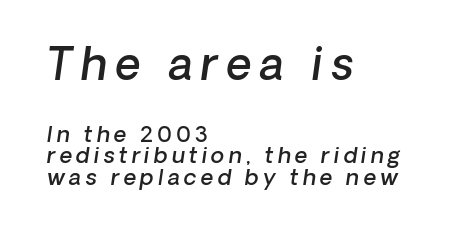
Q: Is the text bold? A: Semi-bold.
Q: Is the typeface a serif or a sans-serif typeface? A: Sans-serif.
Q: Is the text underlined? A: No.
Q: How is the paragraph aligned? A: Left-aligned.
Q: Is the spacing between lines tight, normal or loose? A: Tight.
Q: Which block of text is set in a larger size, the first (top) or the second (bottom)? A: The first (top) one.
Q: Width (condensed, normal, or wide)? A: Normal.
Q: Stroke contrast? A: Low.
Q: x-height? A: Medium.
Q: Monospaced? A: No.
